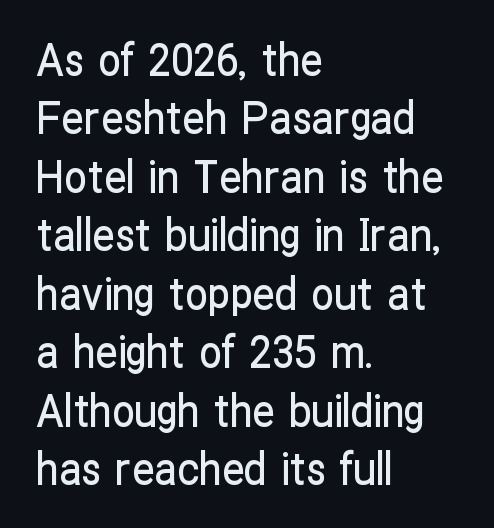
Interline gaps are of average width in this sample. Honestly, the letter spacing is just normal — you wouldn't notice it. You could not count columns in this text — the font is proportionally spaced. Teacher's note: observe the even left margin — that is flush-left alignment. Type without underlining.
